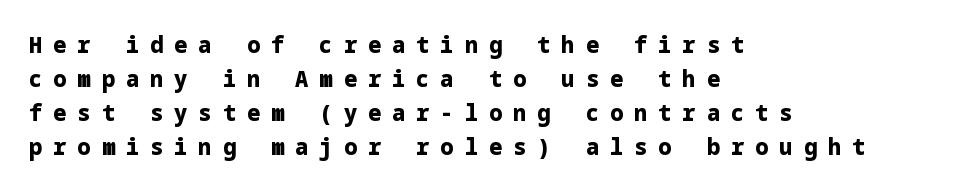
Q: Is the text bold? A: Yes.
Q: Is the text italic (slanted)? A: No, it is upright.
Q: Is the text underlined? A: No.
Q: How is the paragraph aligned? A: Left-aligned.
Q: Is the spacing between letters normal or unusually wide? A: Unusually wide.
Q: Is the spacing between lines tight, normal or loose? A: Normal.
